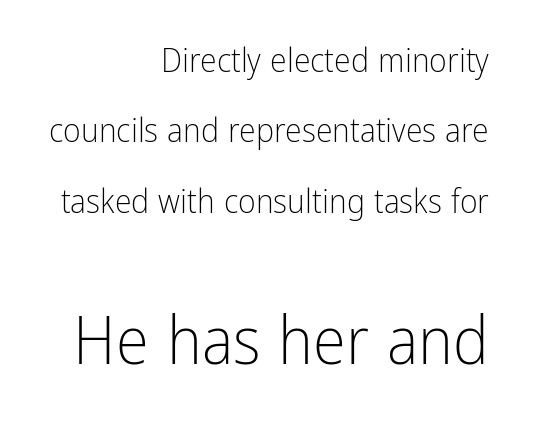
The image shows 67 px light, condensed sans-serif type, upright; set right-aligned, loose line spacing (2.07x), normal letter spacing, not underlined; the second (bottom) block is 1.97x larger; low stroke contrast and a medium x-height.
